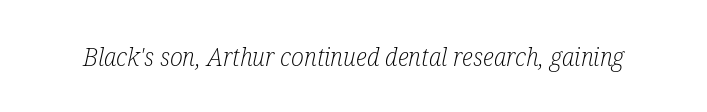
The image shows 26 px text type, italic (leaning right); set normal letter spacing, not underlined.
